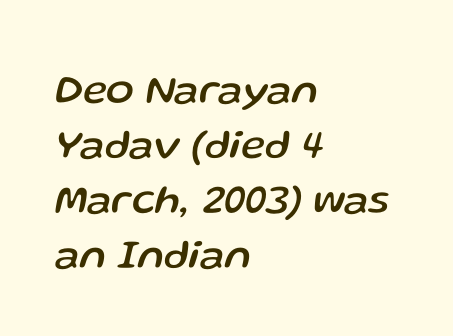
Bare-footed words on every line. Compared with a centered layout, this one pins lines to the left instead. These lines were composed using italics. In terms of leading, this rendering sits right in the middle. What stands out about the letter spacing? Nothing — it is the standard amount. A typesetter would call this proportional, since set widths differ per character.
